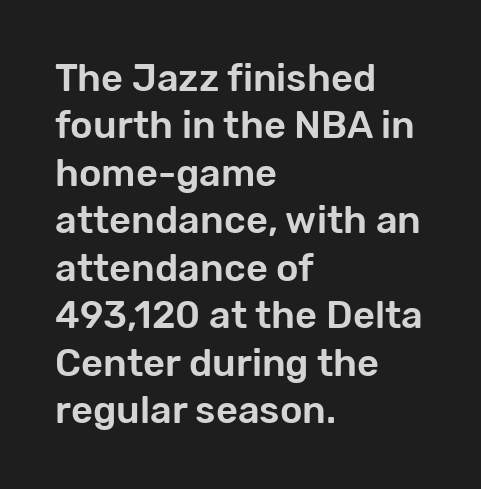
Descenders hang freely into open space. A typesetter would call this zero additional tracking. Regarding leading, the lines here are spaced in the standard way. Horizontal alignment here is leftward, the default for most running prose.
